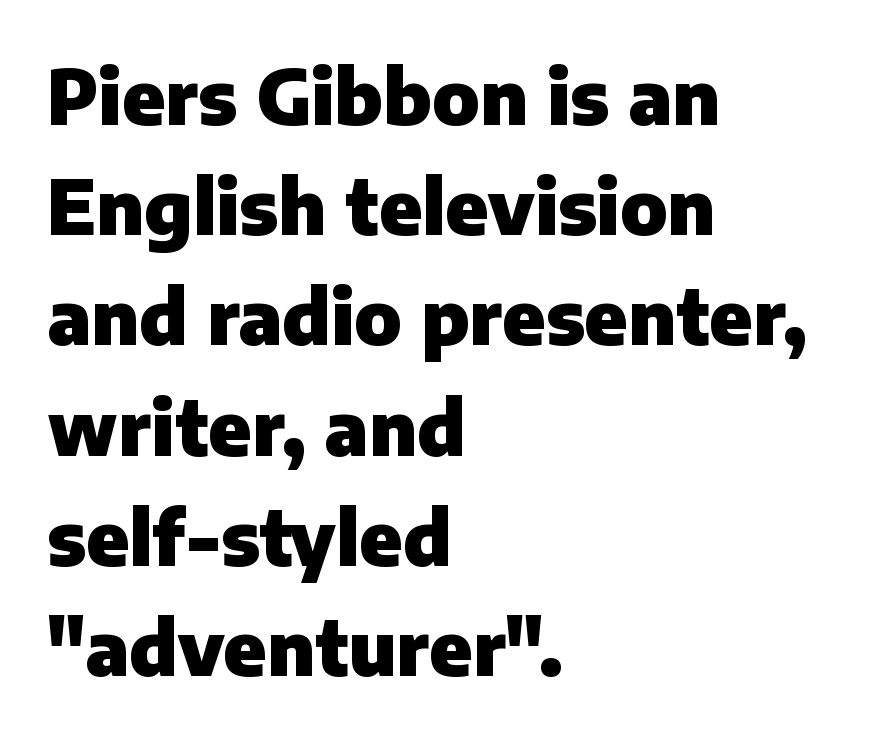
Q: Is the text bold? A: Yes.
Q: Is the text italic (slanted)? A: No, it is upright.
Q: Is the typeface a serif or a sans-serif typeface? A: Sans-serif.
Q: Is the text underlined? A: No.
Q: How is the paragraph aligned? A: Left-aligned.
Q: Is the spacing between letters normal or unusually wide? A: Normal.
Q: Is the spacing between lines tight, normal or loose? A: Normal.
Q: Width (condensed, normal, or wide)? A: Normal.
Q: Stroke contrast? A: Low.
Q: x-height? A: Medium.
Q: Monospaced? A: No.
